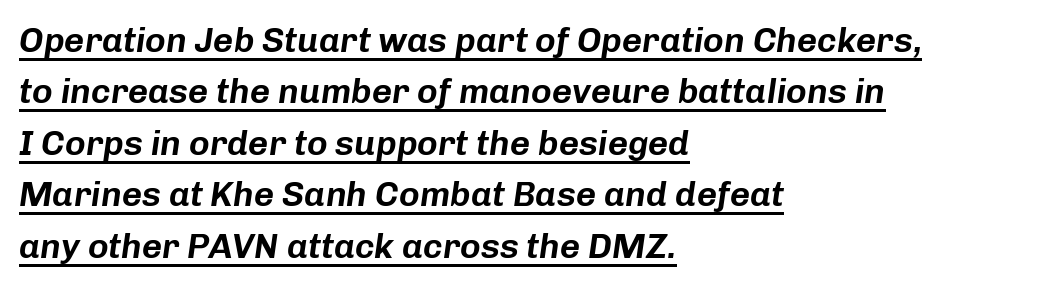
Notice how descenders clear the ascenders below comfortably — that's standard leading. The compositor pushed each line to the left boundary. Is this a fixed-width face? No — the glyphs have proportional, varying widths. A rule runs beneath these lines of type. The letters sit at their default tracking, neither squeezed nor spread. This sample uses an oblique cut, with every glyph tilted off the vertical.
